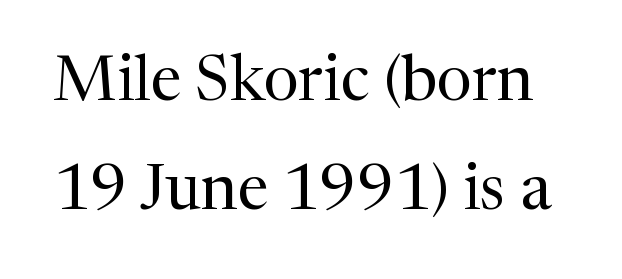
Q: Is the text bold? A: No.
Q: Is the text italic (slanted)? A: No, it is upright.
Q: Is the typeface a serif or a sans-serif typeface? A: Serif.
Q: Is the text underlined? A: No.
Q: Is the spacing between letters normal or unusually wide? A: Normal.
Q: Width (condensed, normal, or wide)? A: Normal.
Q: Stroke contrast? A: Medium.
Q: x-height? A: Medium.
Q: Monospaced? A: No.
